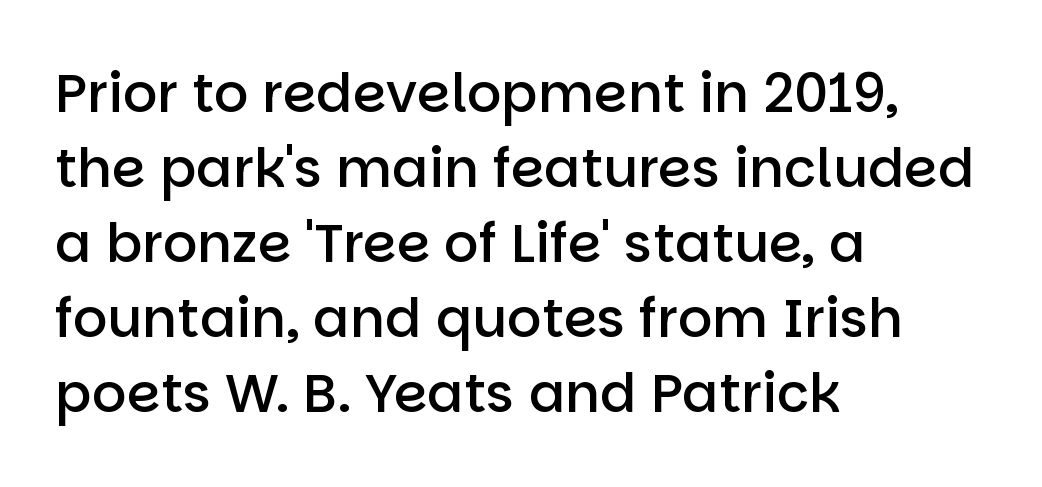
The image shows 54 px semibold sans-serif type, upright; set left-aligned, normal line spacing (1.39x), normal letter spacing, not underlined; low stroke contrast and a large x-height.
